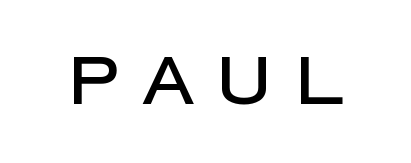
{"serif": "no", "italic": "no", "width": "normal", "stroke_contrast": "low", "x_height": "large", "monospaced": "no", "underline": "no", "letter_spacing": "wide", "letter_spacing_em": 0.35, "glyph_px": 67}
